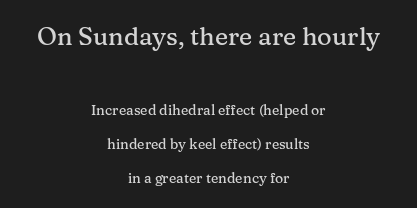
The passage is arranged like a title page — every line centered. Glyph-to-glyph distance matches everyday printed text. Scale decreases going downward across the two blocks. This sample uses an upright cut, with every glyph sitting square on the baseline.
